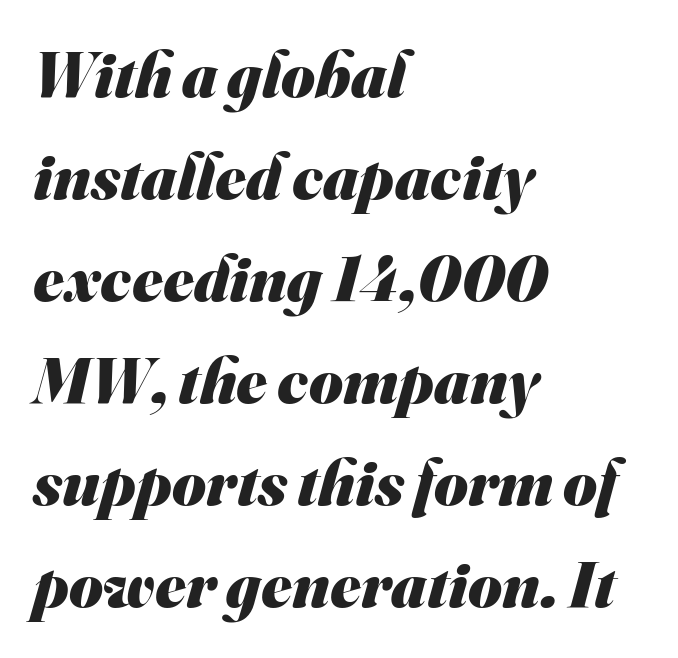
Q: Is the text bold? A: Yes.
Q: Is the typeface a serif or a sans-serif typeface? A: Sans-serif.
Q: Is the text underlined? A: No.
Q: How is the paragraph aligned? A: Left-aligned.
Q: Is the spacing between letters normal or unusually wide? A: Normal.
Q: Is the spacing between lines tight, normal or loose? A: Normal.
Q: Width (condensed, normal, or wide)? A: Normal.
Q: Stroke contrast? A: Medium.
Q: x-height? A: Small.
Q: Monospaced? A: No.
